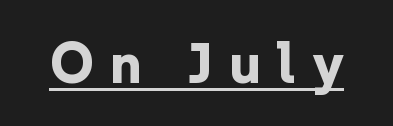
{"serif": "no", "italic": "no", "bold": "yes", "weight": "bold", "width": "normal", "stroke_contrast": "low", "x_height": "medium", "monospaced": "no", "underline": "yes", "letter_spacing": "wide", "letter_spacing_em": 0.29, "glyph_px": 57}
